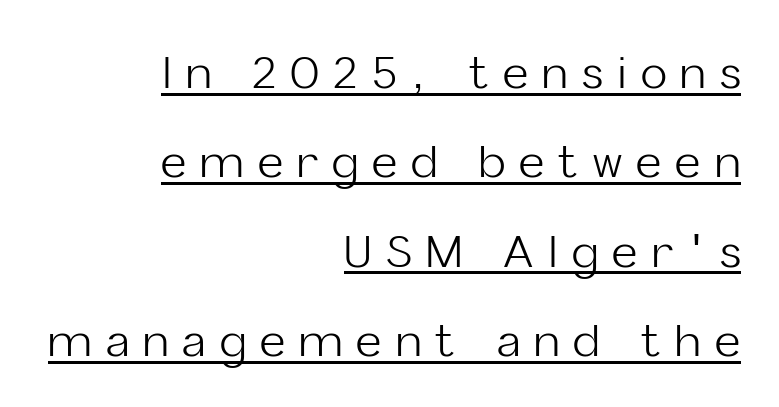
You could not count columns in this text — the font is proportionally spaced. Designer's note — italics off, roman on. Stroke thickness stays within the range of a standard reading face or lighter. Someone cranked the tracking dial way up on this one.
